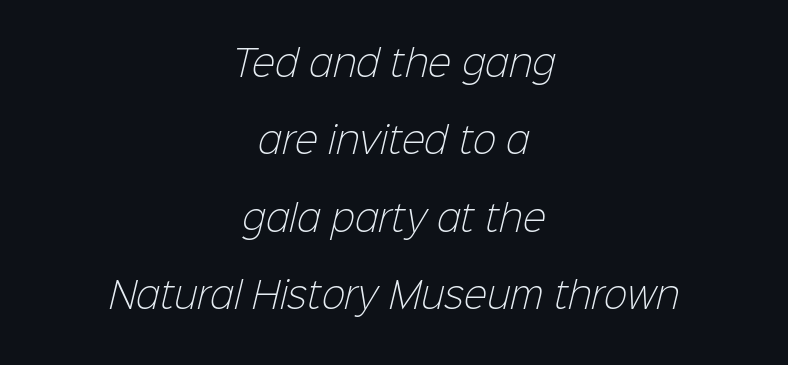
The image shows 35 px light sans-serif type; set centered, loose line spacing (2.21x), normal letter spacing, not underlined; low stroke contrast and a medium x-height.
